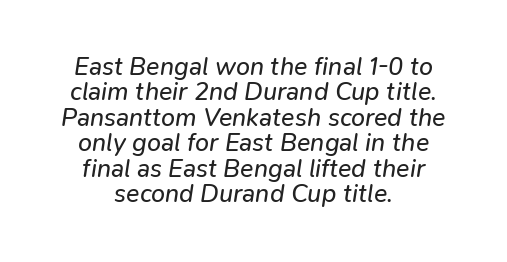
The image shows 25 px text type, italic (leaning right); set centered, tight line spacing (1.02x), normal letter spacing, not underlined.
